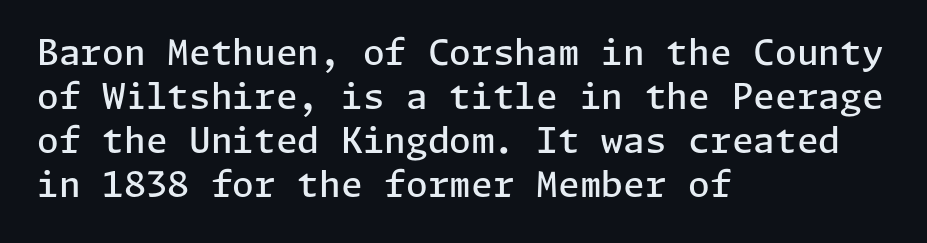
Compared with typical body copy, the letter spacing here is the same. This is the regular roman posture of the typeface. A typesetter would label this face a sans. Regarding leading, the lines here are spaced in the standard way. Look at the stroke-to-counter ratio: somewhat heavy, a semibold. The words here are not underlined.
